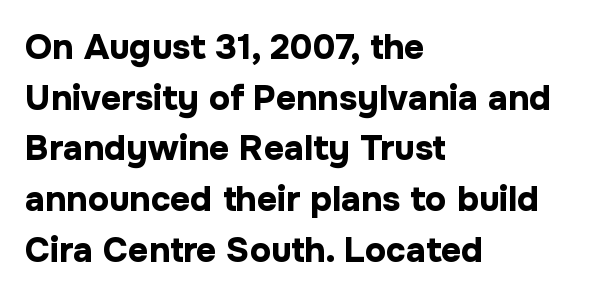
Between one letter and the next there's only the usual sliver of space. A roman cut, with each character standing at attention. The zone under the glyphs is completely vacant. Does the weight exceed regular? Yes, all the way to bold. Layout note: lines flush left. Each letter's strokes conclude bluntly, with no projecting serifs.
